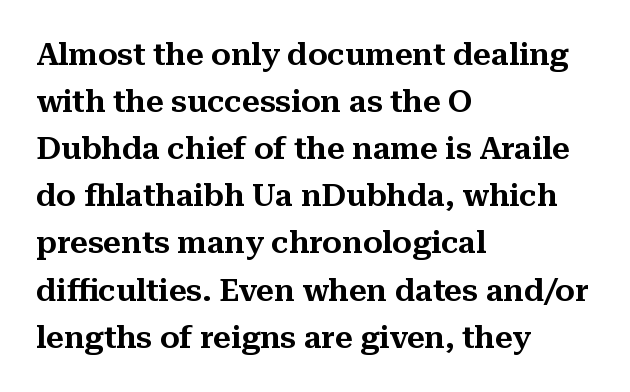
Compared with a centered layout, this one pins lines to the left instead. If you drew a line through each stem, it would be perfectly vertical. You can tell from the footed stems that serif type was used. Note the varied advance widths — an 'i' is clearly narrower than an 'm'. The space beneath each line is pristine and unruled. The letters sit at their default tracking, neither squeezed nor spread.
